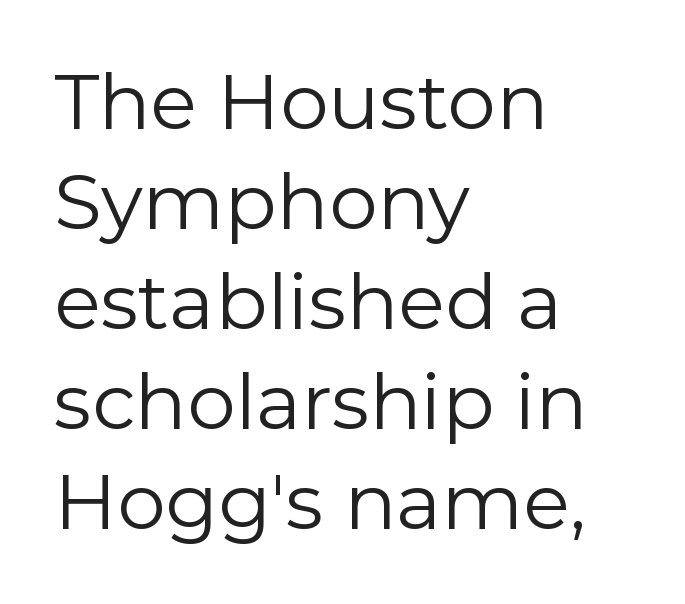
{"serif": "no", "italic": "no", "bold": "no", "weight": "regular", "width": "normal", "x_height": "medium", "monospaced": "no", "underline": "no", "align": "left", "line_spacing": "normal", "line_spacing_ratio": 1.3, "letter_spacing": "normal", "letter_spacing_em": 0.0, "glyph_px": 77}
